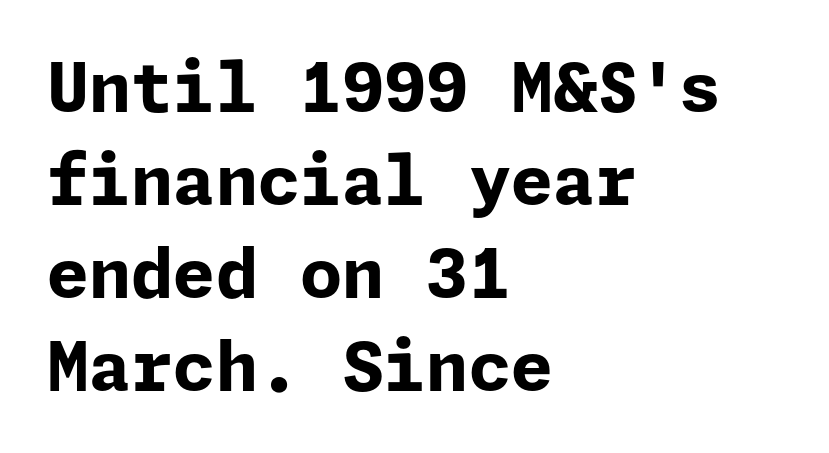
Q: Is the text bold? A: Yes.
Q: Is the text italic (slanted)? A: No, it is upright.
Q: Is the typeface a serif or a sans-serif typeface? A: Sans-serif.
Q: Is the text underlined? A: No.
Q: How is the paragraph aligned? A: Left-aligned.
Q: Is the spacing between letters normal or unusually wide? A: Normal.
Q: Is the spacing between lines tight, normal or loose? A: Normal.
Q: Width (condensed, normal, or wide)? A: Normal.
Q: Stroke contrast? A: Low.
Q: x-height? A: Medium.
